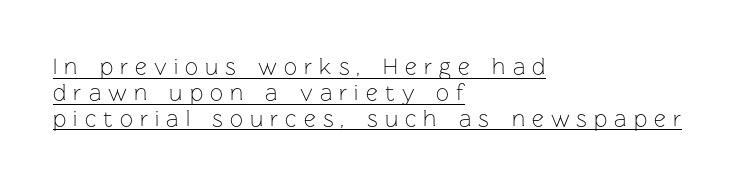
Does the lettering tilt? It doesn't — this is upright. The font is comparable to plain body text, perhaps lighter. The paragraph has a hard left edge and a soft right edge. Has an underline been added? It has. What's the leading like? Squeezed, with rows nearly overlapping.
